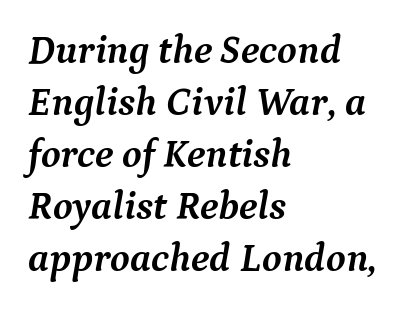
Caption: multi-line text, flush left, ragged right. The passage shown is emphatically bold. This sample uses a serif face. The rendering uses natural spacing where letterforms have individual widths. The face used here is rendered with its standard letterfit.
